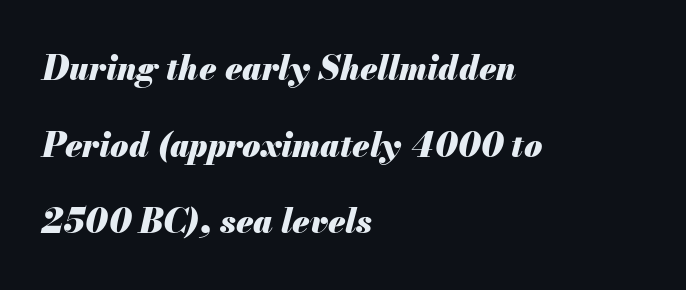
The image shows 33 px heavy type, italic (leaning right); set left-aligned, loose line spacing (2.32x), normal letter spacing, not underlined; medium stroke contrast and a small x-height.
